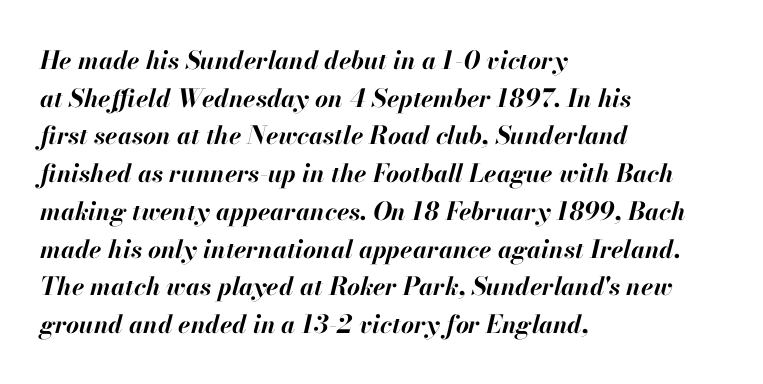
Q: Is the text bold? A: Yes.
Q: Is the text italic (slanted)? A: Yes, it leans right by about 13 degrees.
Q: Is the text underlined? A: No.
Q: How is the paragraph aligned? A: Left-aligned.
Q: Is the spacing between letters normal or unusually wide? A: Normal.
Q: Is the spacing between lines tight, normal or loose? A: Normal.
